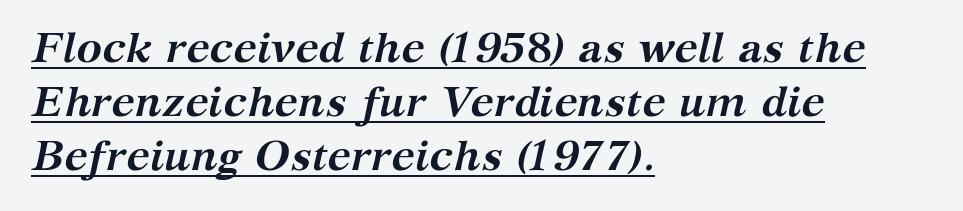
There is no visible air inserted between adjacent glyphs. The typesetting leans heavy: a genuine bold. Spacing verdict: proportional, widths tailored to each character. Horizontal bands of white between lines are of average thickness. Posture: slanted. Unlike a clean sans, this face finishes its strokes with serifs.
